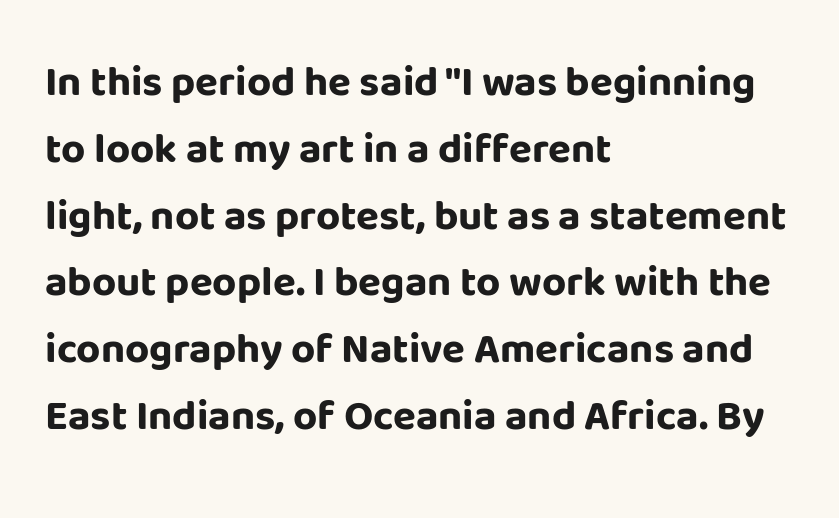
{"serif": "no", "italic": "no", "bold": "yes", "weight": "bold", "width": "normal", "stroke_contrast": "low", "x_height": "large", "monospaced": "no", "underline": "no", "align": "left", "line_spacing": "normal", "line_spacing_ratio": 1.59, "letter_spacing": "normal", "letter_spacing_em": 0.0, "glyph_px": 42}
